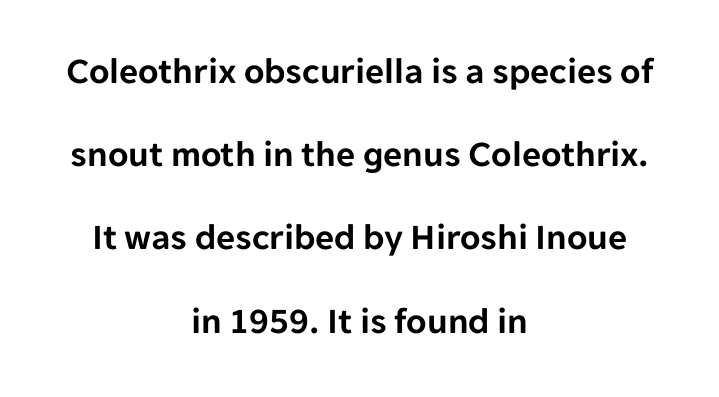
{"serif": "no", "italic": "no", "width": "normal", "stroke_contrast": "low", "x_height": "medium", "monospaced": "no", "underline": "no", "align": "center", "line_spacing": "loose", "line_spacing_ratio": 2.25, "letter_spacing": "normal", "letter_spacing_em": 0.0, "glyph_px": 37}
